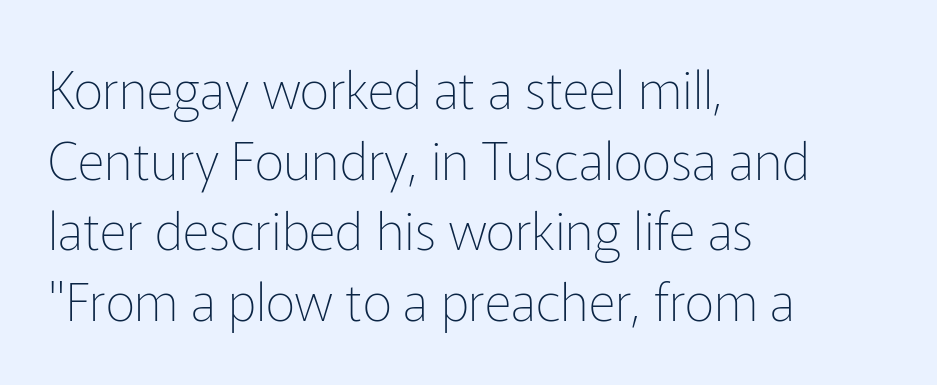
Q: Is the text bold? A: No.
Q: Is the text italic (slanted)? A: No, it is upright.
Q: Is the typeface a serif or a sans-serif typeface? A: Sans-serif.
Q: Is the text underlined? A: No.
Q: How is the paragraph aligned? A: Left-aligned.
Q: Is the spacing between letters normal or unusually wide? A: Normal.
Q: Is the spacing between lines tight, normal or loose? A: Normal.
Q: Width (condensed, normal, or wide)? A: Normal.
Q: Stroke contrast? A: Low.
Q: x-height? A: Medium.
Q: Monospaced? A: No.
